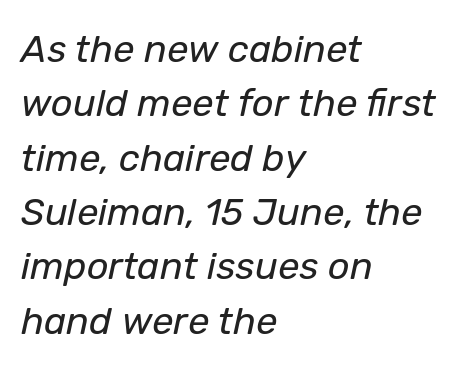
{"italic": "yes", "lean": "right", "slant_degrees": 12, "bold": "no", "weight": "regular", "width": "normal", "stroke_contrast": "low", "x_height": "medium", "monospaced": "no", "underline": "no", "align": "left", "line_spacing": "normal", "line_spacing_ratio": 1.43, "letter_spacing": "normal", "letter_spacing_em": 0.0, "glyph_px": 38}
